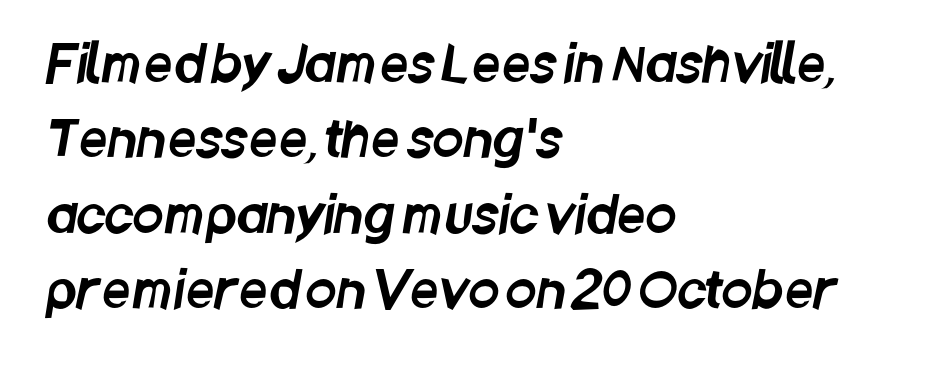
{"serif": "no", "width": "condensed", "stroke_contrast": "low", "x_height": "large", "monospaced": "no", "underline": "no", "align": "left", "line_spacing": "normal", "line_spacing_ratio": 1.51, "letter_spacing": "normal", "letter_spacing_em": 0.0, "glyph_px": 50}
